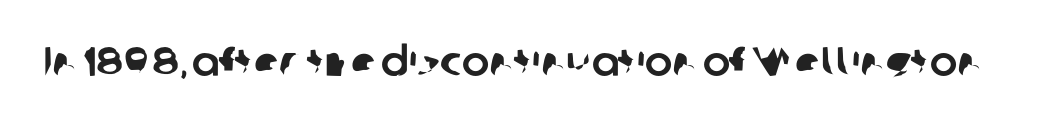
The image shows 41 px sans-serif type; set normal letter spacing, not underlined; low stroke contrast and a medium x-height.
